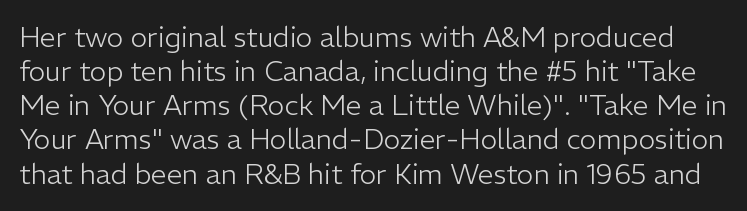
Q: Is the text bold? A: No.
Q: Is the text italic (slanted)? A: No, it is upright.
Q: Is the typeface a serif or a sans-serif typeface? A: Sans-serif.
Q: Is the text underlined? A: No.
Q: Is the spacing between letters normal or unusually wide? A: Normal.
Q: Width (condensed, normal, or wide)? A: Normal.
Q: Stroke contrast? A: Low.
Q: x-height? A: Medium.
Q: Monospaced? A: No.
